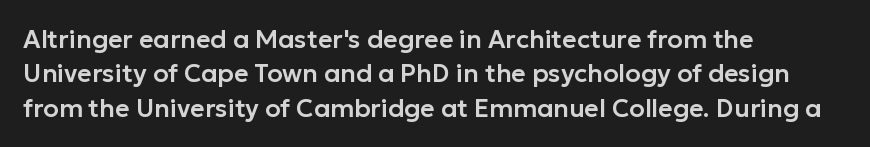
Style check: upright. All the whitespace from short lines collects on the right. Rule under the text: the space is simply empty. Leading matches the norm, producing a regular column.
